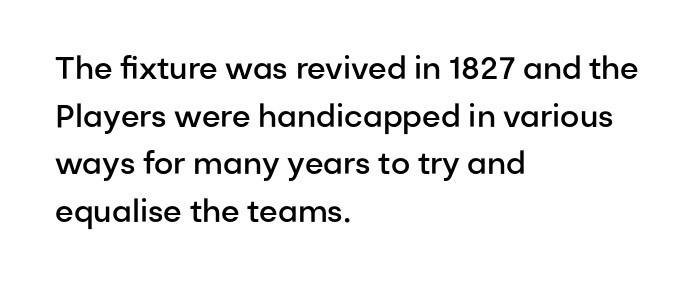
The foot of each line stays bare and open. Note the varied advance widths — an 'i' is clearly narrower than an 'm'. You can tell from the bare stems that sans-serif type was used. Teacher's note: observe the even left margin — that is flush-left alignment. Posture: vertical.
